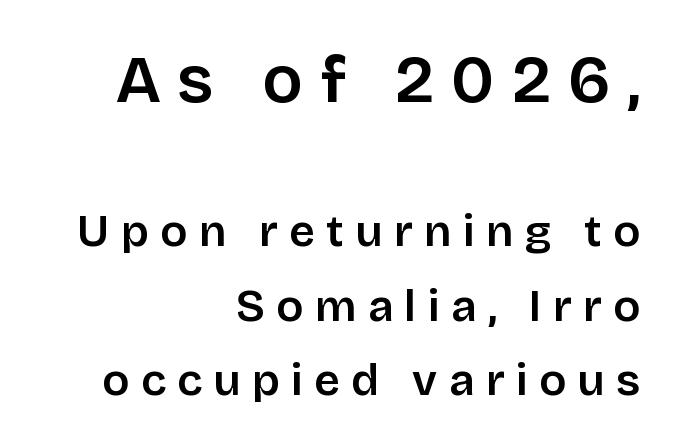
Summary of vertical rhythm: regular, with standard interline spacing. The font's upright variant was chosen for this text. This sample uses a sans-serif face. Reading down the block, your eye finds every line finishing at a fixed right position.
